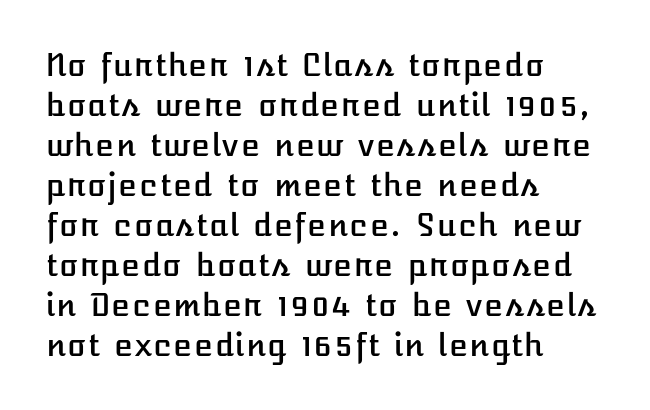
Clear beneath every line of the passage. These lines sit exactly where default settings would place them. This rendering uses left alignment, leaving the right contour irregular. No italicization has been applied; the sample stays upright. Honestly, the letter spacing is just normal — you wouldn't notice it.
